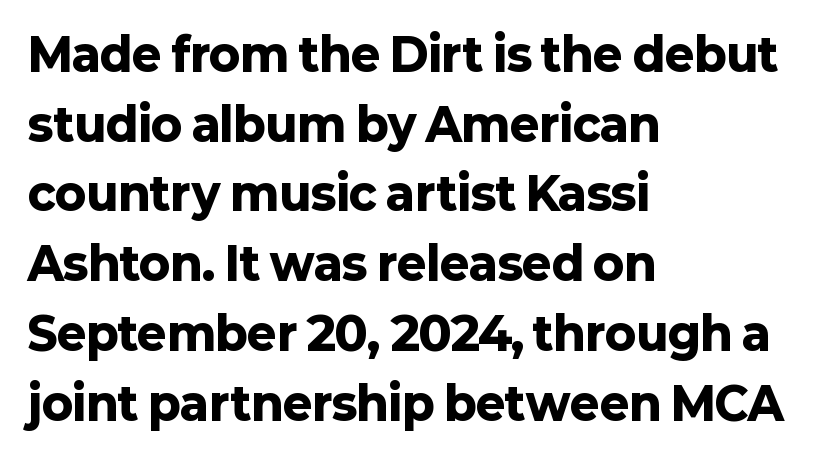
The image shows 45 px heavy sans-serif type, upright; set left-aligned, normal line spacing (1.55x), normal letter spacing, not underlined; low stroke contrast and a medium x-height.
